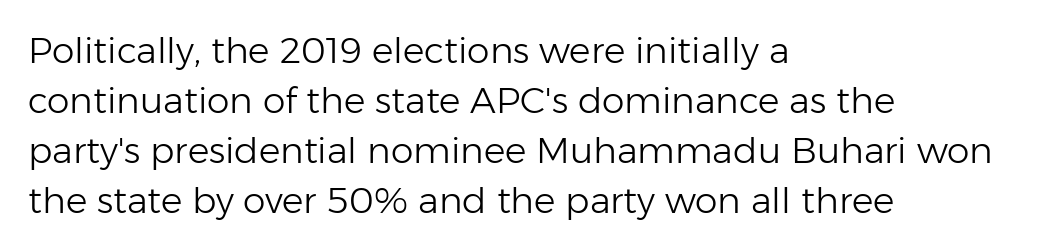
Q: Is the text bold? A: No.
Q: Is the text italic (slanted)? A: No, it is upright.
Q: Is the typeface a serif or a sans-serif typeface? A: Sans-serif.
Q: Is the text underlined? A: No.
Q: How is the paragraph aligned? A: Left-aligned.
Q: Is the spacing between letters normal or unusually wide? A: Normal.
Q: Is the spacing between lines tight, normal or loose? A: Normal.
Q: Width (condensed, normal, or wide)? A: Normal.
Q: Stroke contrast? A: Low.
Q: x-height? A: Medium.
Q: Monospaced? A: No.
